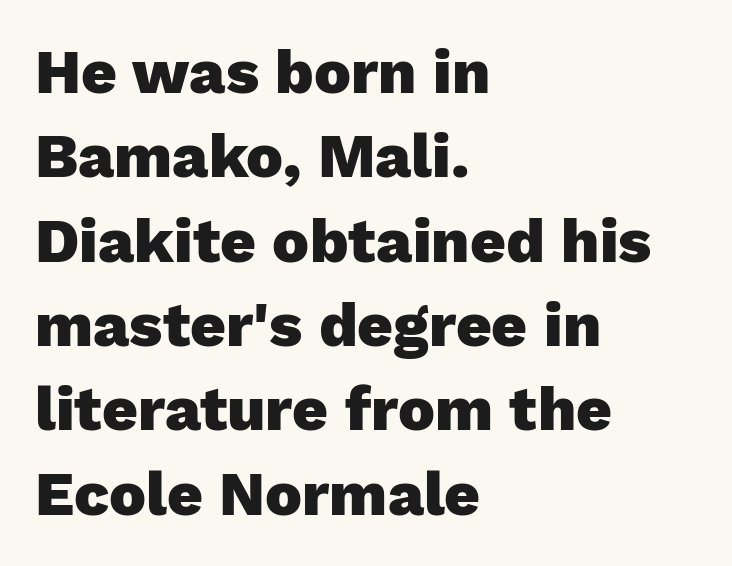
Typeset ragged right — the left edge is the straight one. Pretty heavy lettering here — definitely bold. Character widths vary here, with narrow letters taking less room than wide ones. Anything drawn beneath the words? Only blank space. Classification — sans serif. This is the regular roman posture of the typeface.
